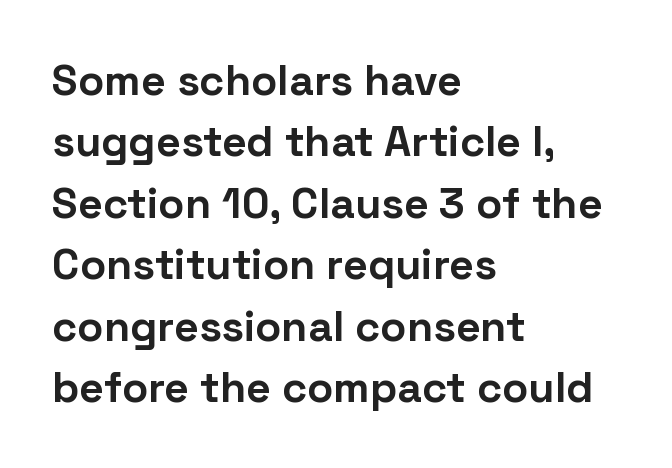
{"serif": "no", "italic": "no", "bold": "yes", "weight": "bold", "width": "normal", "stroke_contrast": "low", "x_height": "medium", "monospaced": "no", "underline": "no", "align": "left", "line_spacing": "normal", "line_spacing_ratio": 1.43, "letter_spacing": "normal", "letter_spacing_em": 0.0, "glyph_px": 43}
